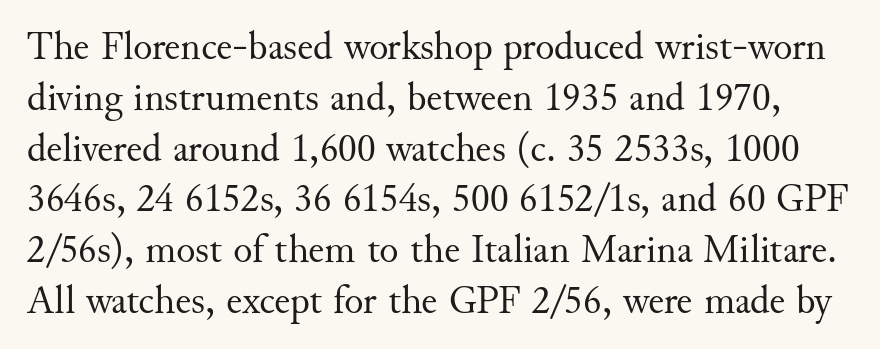
Q: Is the text bold? A: No.
Q: Is the text italic (slanted)? A: No, it is upright.
Q: Is the typeface a serif or a sans-serif typeface? A: Serif.
Q: Is the text underlined? A: No.
Q: Is the spacing between letters normal or unusually wide? A: Normal.
Q: Is the spacing between lines tight, normal or loose? A: Normal.
Q: Width (condensed, normal, or wide)? A: Normal.
Q: Stroke contrast? A: Medium.
Q: x-height? A: Small.
Q: Monospaced? A: No.
